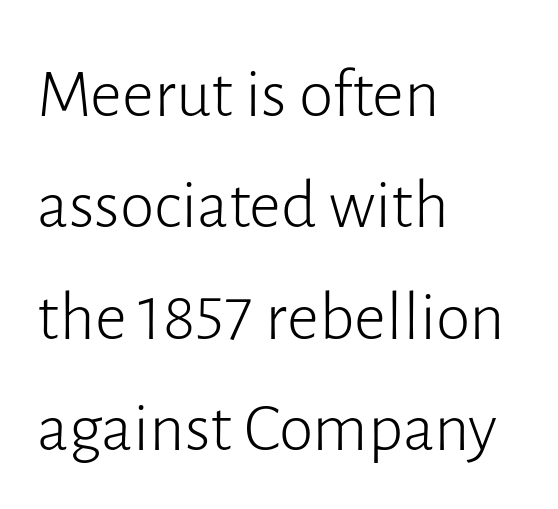
{"serif": "no", "italic": "no", "bold": "no", "weight": "light", "width": "normal", "stroke_contrast": "low", "x_height": "medium", "monospaced": "no", "underline": "no", "align": "left", "line_spacing": "normal", "line_spacing_ratio": 1.59, "letter_spacing": "normal", "letter_spacing_em": 0.0, "glyph_px": 70}
